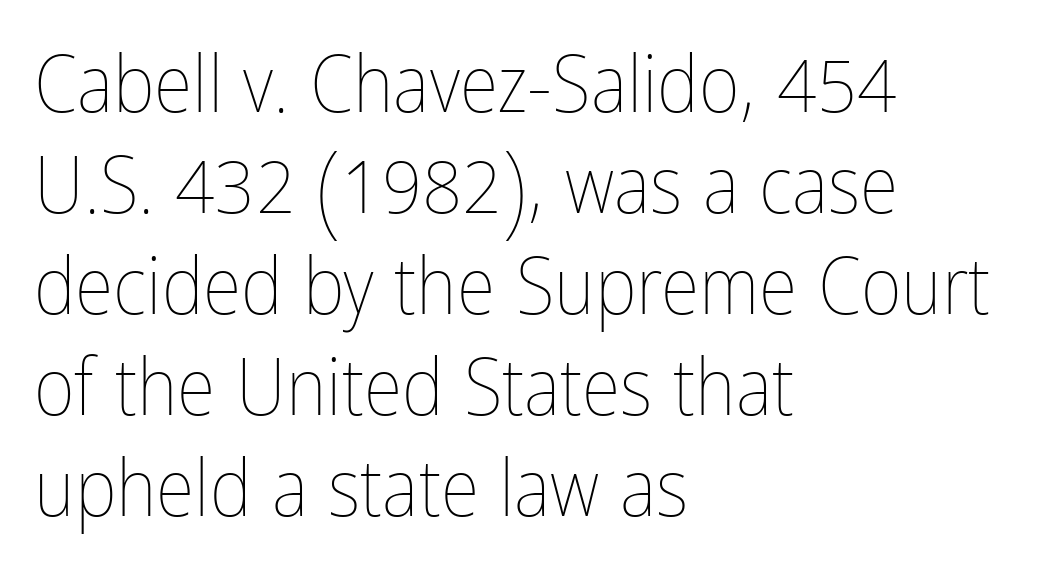
{"italic": "no", "bold": "no", "weight": "thin", "width": "condensed", "stroke_contrast": "low", "x_height": "medium", "monospaced": "no", "underline": "no", "align": "left", "line_spacing": "normal", "line_spacing_ratio": 1.28, "letter_spacing": "normal", "letter_spacing_em": 0.0, "glyph_px": 79}
